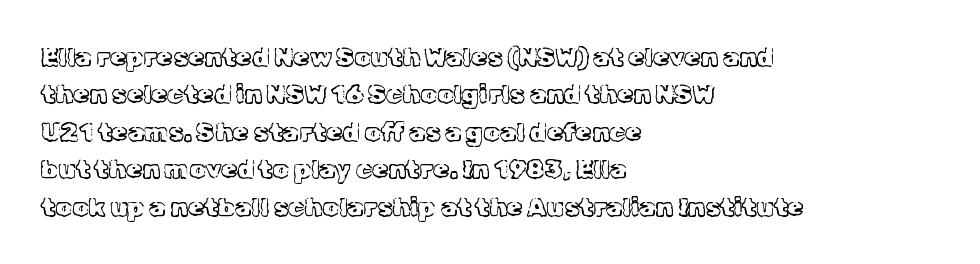
Is the letter spacing exaggerated? No — it looks like the ordinary default. This block has exactly the height ordinary leading produces. This is the regular roman posture of the typeface. Weight: not bold — regular or lighter.
